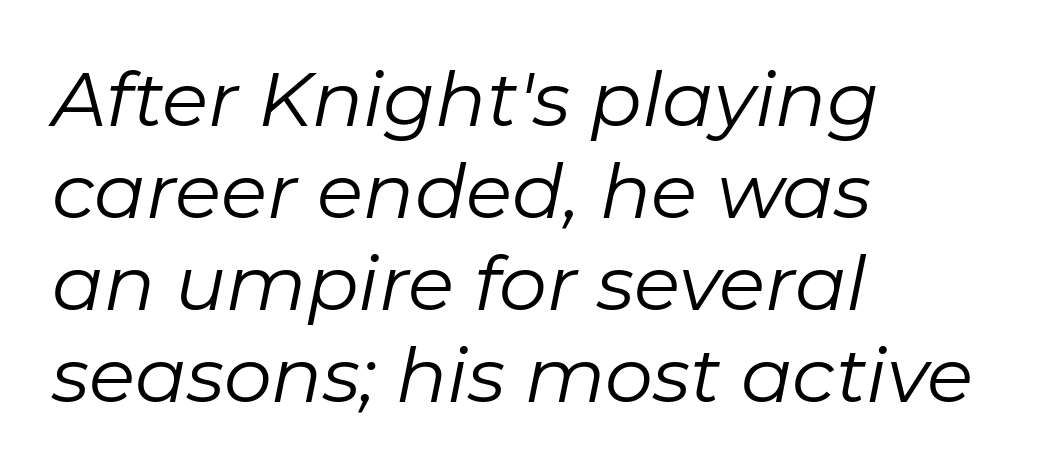
Q: Is the text bold? A: No.
Q: Is the text italic (slanted)? A: Yes, it leans right by about 11 degrees.
Q: Is the text underlined? A: No.
Q: How is the paragraph aligned? A: Left-aligned.
Q: Is the spacing between letters normal or unusually wide? A: Normal.
Q: Width (condensed, normal, or wide)? A: Normal.
Q: Stroke contrast? A: Low.
Q: x-height? A: Medium.
Q: Monospaced? A: No.
